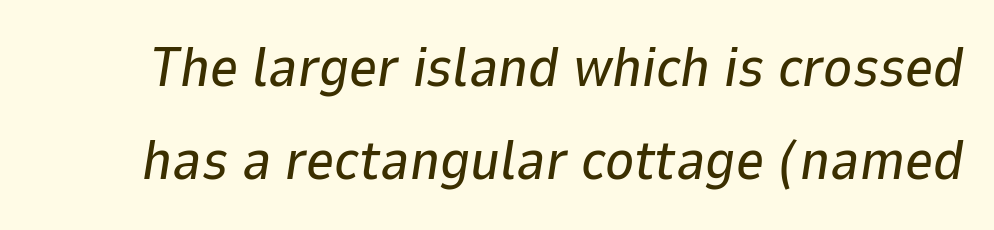
The image shows 55 px text type, italic (leaning right); set normal line spacing (1.7x), normal letter spacing, not underlined; low stroke contrast and a medium x-height.
